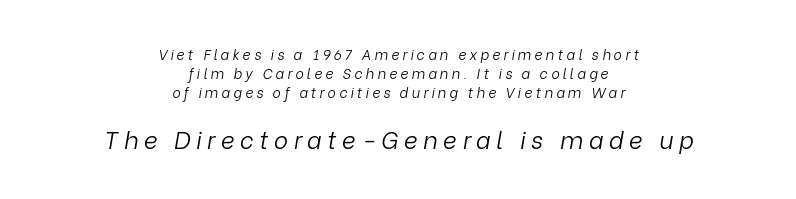
Typeset on center — no edge is straight. On a weight scale, this lands at 450 or below. Quick note: underline off. Is the lower block the larger one? Yes — the lower block carries the bigger type. The vertical gap from one line to the next is medium. Is the letter spacing exaggerated? Yes — the characters are pushed far apart.
